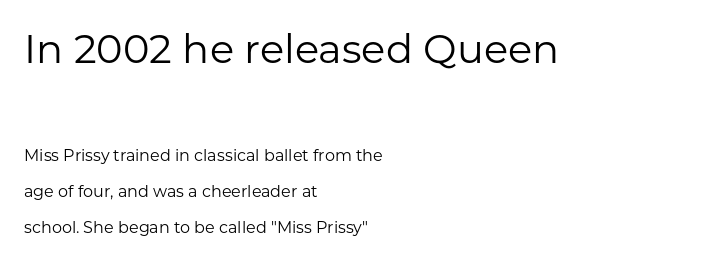
Q: Is the text bold? A: No.
Q: Is the text italic (slanted)? A: No, it is upright.
Q: Is the typeface a serif or a sans-serif typeface? A: Sans-serif.
Q: Is the text underlined? A: No.
Q: How is the paragraph aligned? A: Left-aligned.
Q: Is the spacing between letters normal or unusually wide? A: Normal.
Q: Is the spacing between lines tight, normal or loose? A: Loose.
Q: Which block of text is set in a larger size, the first (top) or the second (bottom)? A: The first (top) one.
Q: Width (condensed, normal, or wide)? A: Normal.
Q: Stroke contrast? A: Low.
Q: x-height? A: Medium.
Q: Monospaced? A: No.
